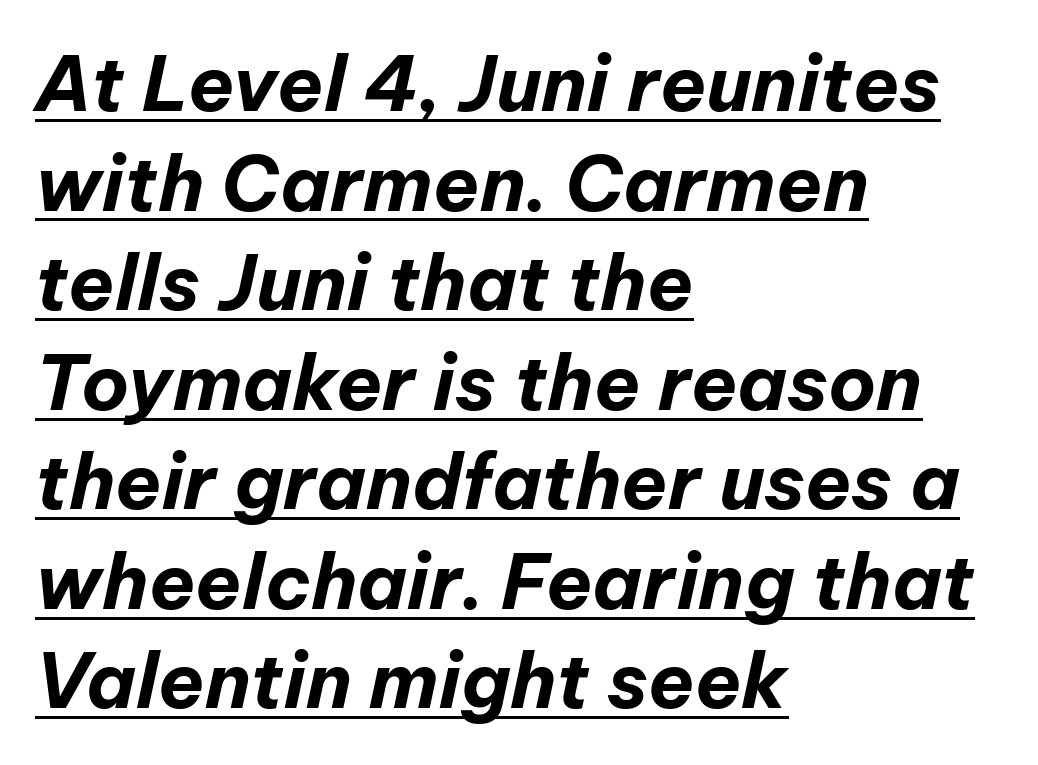
Q: Is the text bold? A: Yes.
Q: Is the text italic (slanted)? A: Yes, it leans right by about 12 degrees.
Q: Is the text underlined? A: Yes.
Q: How is the paragraph aligned? A: Left-aligned.
Q: Is the spacing between letters normal or unusually wide? A: Normal.
Q: Is the spacing between lines tight, normal or loose? A: Normal.
Q: Width (condensed, normal, or wide)? A: Normal.
Q: Stroke contrast? A: Low.
Q: x-height? A: Medium.
Q: Monospaced? A: No.
